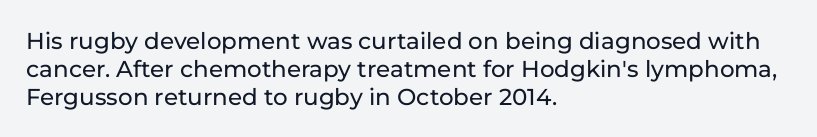
Here the glyphs are tracked normally, forming tight word shapes. The specimen omits any rule beneath the text block's lines. Vertical strokes here are truly vertical. The lines in this sample share a left origin and differ only in where they stop.
